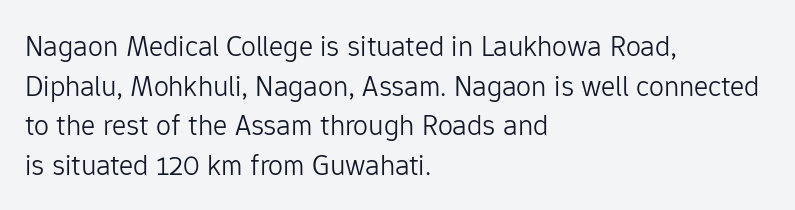
The rendering anchors every line to the left-hand side. The rendering uses natural spacing where letterforms have individual widths. These lines sit exactly where default settings would place them. Type without underlining. Look at the bottom of the vertical strokes: they stop flat, with no serifs. Short note: letters normally spaced.
